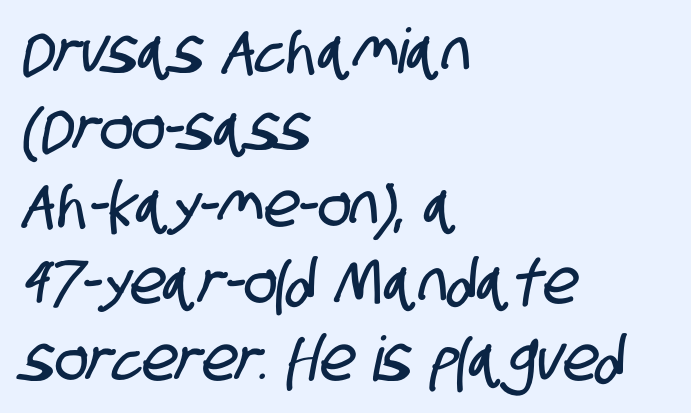
Where is the straight margin? On the left. The zone under the glyphs is completely vacant. Look at the tracking — it's just the regular setting, nothing added. These lines are composed in type without serifs.
